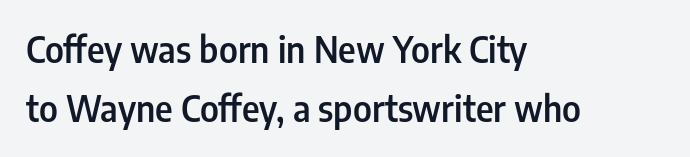
Q: Is the text bold? A: Semi-bold.
Q: Is the text italic (slanted)? A: No, it is upright.
Q: Is the typeface a serif or a sans-serif typeface? A: Sans-serif.
Q: Is the text underlined? A: No.
Q: How is the paragraph aligned? A: Left-aligned.
Q: Is the spacing between letters normal or unusually wide? A: Normal.
Q: Is the spacing between lines tight, normal or loose? A: Normal.
Q: Width (condensed, normal, or wide)? A: Condensed.
Q: Stroke contrast? A: Low.
Q: x-height? A: Medium.
Q: Monospaced? A: No.
